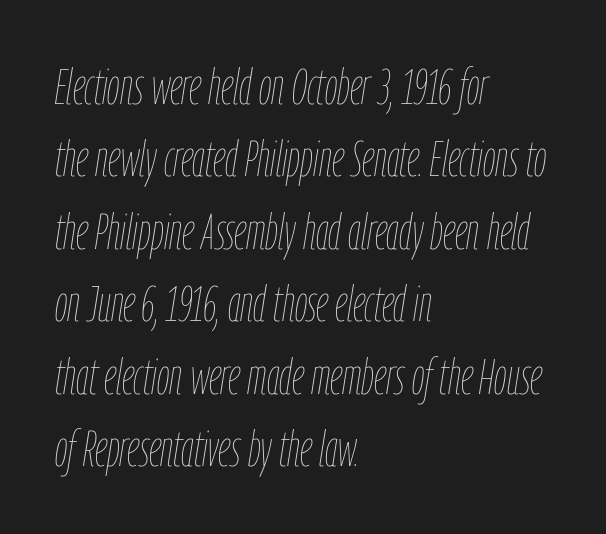
Q: Is the text bold? A: No.
Q: Is the text italic (slanted)? A: Yes, it leans right by about 9 degrees.
Q: Is the text underlined? A: No.
Q: How is the paragraph aligned? A: Left-aligned.
Q: Is the spacing between letters normal or unusually wide? A: Normal.
Q: Is the spacing between lines tight, normal or loose? A: Normal.
Q: Width (condensed, normal, or wide)? A: Condensed.
Q: Stroke contrast? A: Low.
Q: x-height? A: Medium.
Q: Monospaced? A: No.
